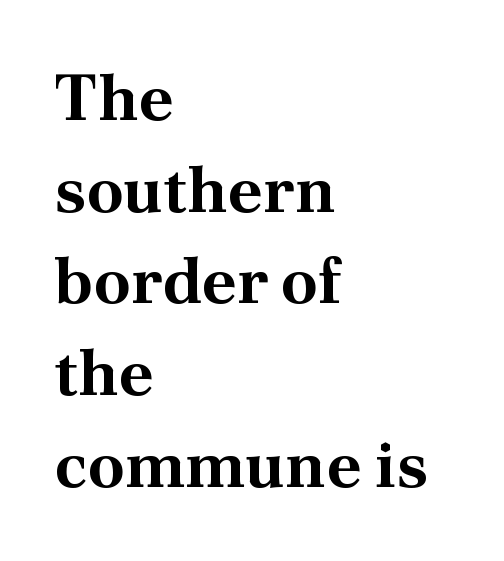
{"serif": "yes", "italic": "no", "bold": "yes", "weight": "bold", "width": "normal", "stroke_contrast": "medium", "x_height": "small", "monospaced": "no", "underline": "no", "align": "left", "line_spacing": "normal", "line_spacing_ratio": 1.39, "letter_spacing": "normal", "letter_spacing_em": 0.0, "glyph_px": 66}
